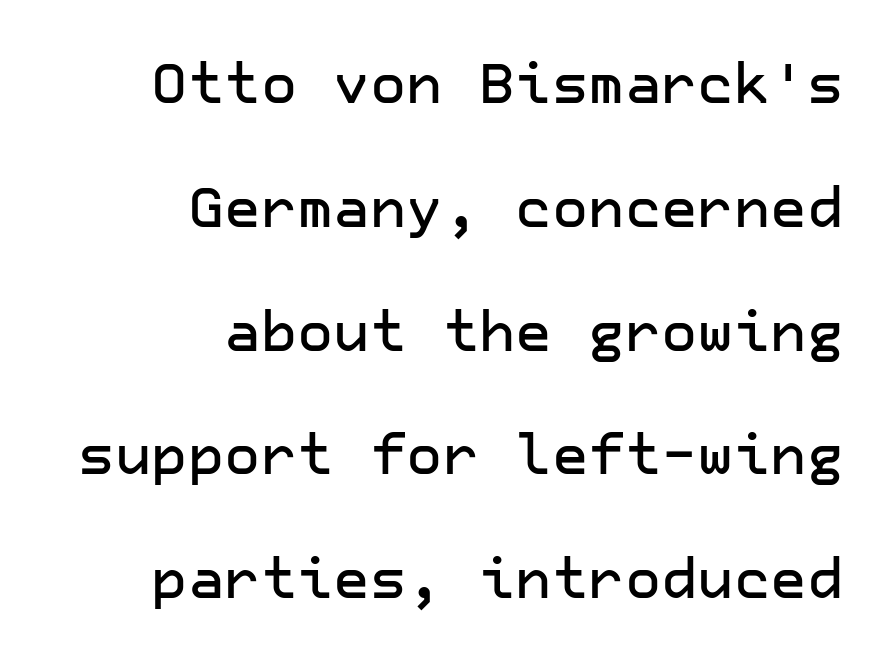
The image shows 56 px sans-serif type, upright; set right-aligned, loose line spacing (2.21x), normal letter spacing, not underlined; low stroke contrast and a medium x-height.
